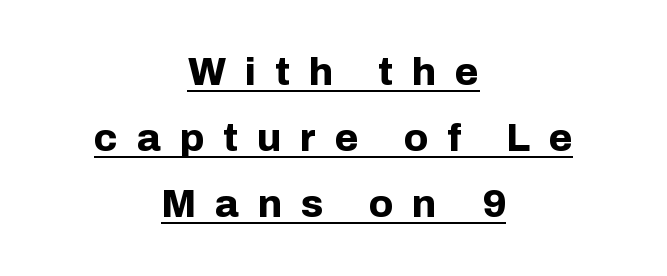
Q: Is the text bold? A: Yes.
Q: Is the text italic (slanted)? A: No, it is upright.
Q: Is the typeface a serif or a sans-serif typeface? A: Sans-serif.
Q: Is the text underlined? A: Yes.
Q: How is the paragraph aligned? A: Centered.
Q: Is the spacing between letters normal or unusually wide? A: Unusually wide.
Q: Is the spacing between lines tight, normal or loose? A: Normal.
Q: Width (condensed, normal, or wide)? A: Normal.
Q: Stroke contrast? A: Low.
Q: x-height? A: Medium.
Q: Monospaced? A: No.
